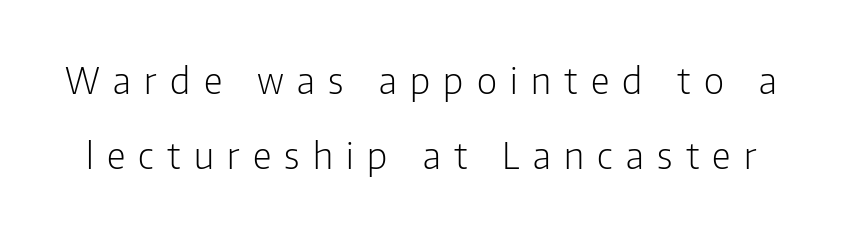
{"serif": "no", "italic": "no", "bold": "no", "weight": "light", "width": "condensed", "stroke_contrast": "low", "x_height": "medium", "monospaced": "no", "underline": "no", "line_spacing": "loose", "line_spacing_ratio": 2.04, "letter_spacing": "wide", "letter_spacing_em": 0.36, "glyph_px": 37}
